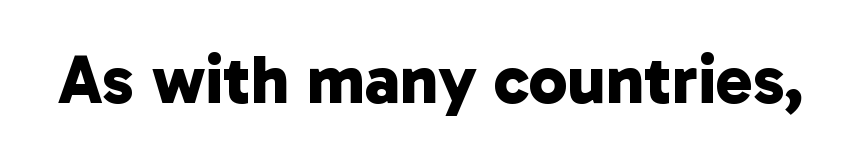
{"serif": "no", "bold": "yes", "weight": "bold", "width": "normal", "stroke_contrast": "low", "x_height": "medium", "monospaced": "no", "underline": "no", "letter_spacing": "normal", "letter_spacing_em": 0.0, "glyph_px": 69}
